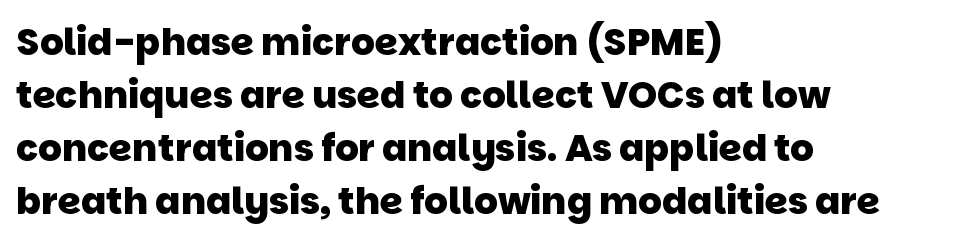
Q: Is the text bold? A: Yes.
Q: Is the typeface a serif or a sans-serif typeface? A: Sans-serif.
Q: Is the text underlined? A: No.
Q: How is the paragraph aligned? A: Left-aligned.
Q: Is the spacing between letters normal or unusually wide? A: Normal.
Q: Is the spacing between lines tight, normal or loose? A: Normal.
Q: Width (condensed, normal, or wide)? A: Normal.
Q: Stroke contrast? A: Low.
Q: x-height? A: Large.
Q: Monospaced? A: No.
